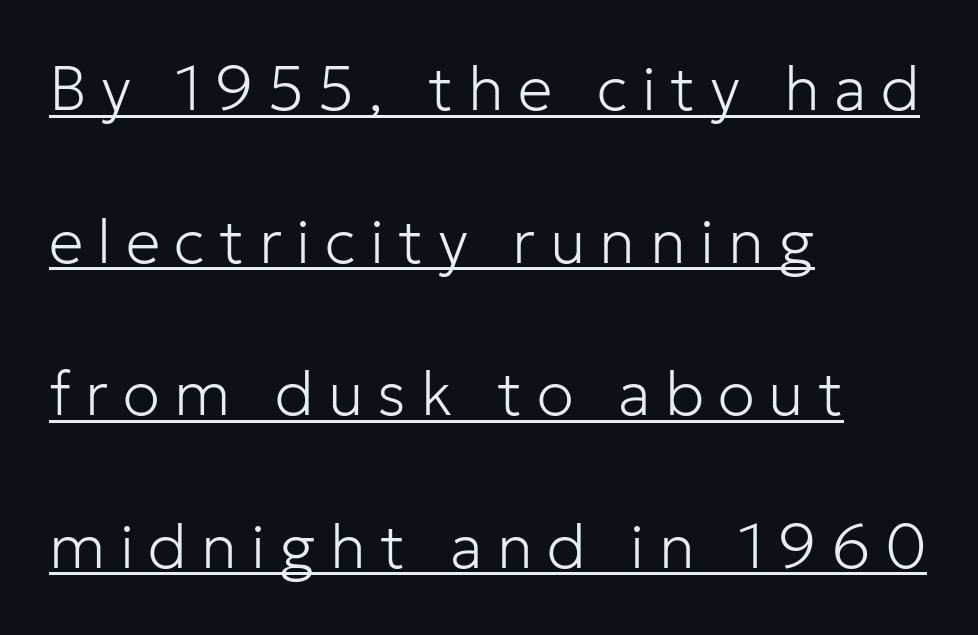
The image shows 62 px light sans-serif type, upright; set left-aligned, loose line spacing (2.46x), unusually wide letter spacing (+0.23 em), underlined; low stroke contrast and a medium x-height.
